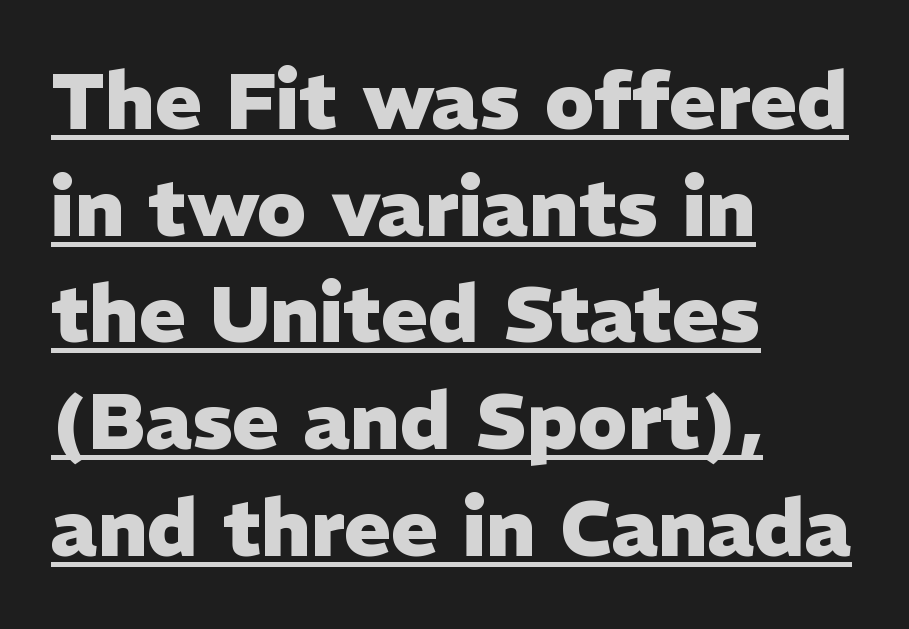
Q: Is the text bold? A: Yes.
Q: Is the text italic (slanted)? A: No, it is upright.
Q: Is the typeface a serif or a sans-serif typeface? A: Sans-serif.
Q: Is the text underlined? A: Yes.
Q: How is the paragraph aligned? A: Left-aligned.
Q: Is the spacing between letters normal or unusually wide? A: Normal.
Q: Is the spacing between lines tight, normal or loose? A: Normal.
Q: Width (condensed, normal, or wide)? A: Normal.
Q: Stroke contrast? A: Low.
Q: x-height? A: Medium.
Q: Monospaced? A: No.
